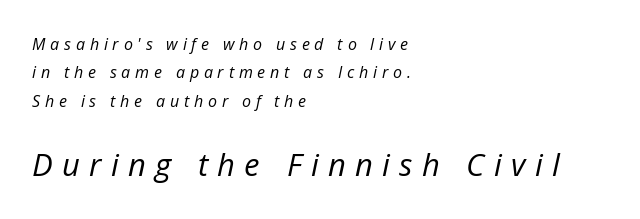
{"italic": "yes", "lean": "right", "slant_degrees": 12, "bold": "no", "weight": "regular", "width": "normal", "stroke_contrast": "low", "x_height": "medium", "monospaced": "no", "underline": "no", "align": "left", "line_spacing_ratio": 1.78, "letter_spacing": "wide", "letter_spacing_em": 0.3, "larger_block": "second", "size_ratio": 1.94, "glyph_px": 31}
